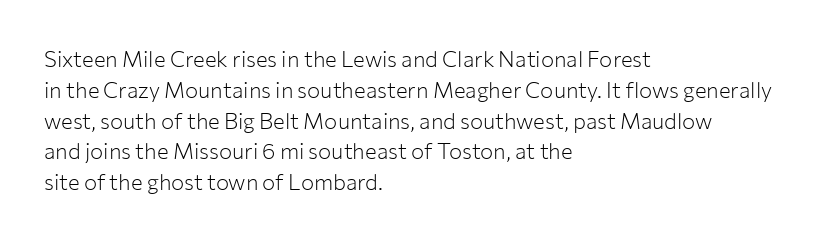
The image shows 22 px text type, upright; set left-aligned, normal line spacing (1.4x), normal letter spacing, not underlined.
